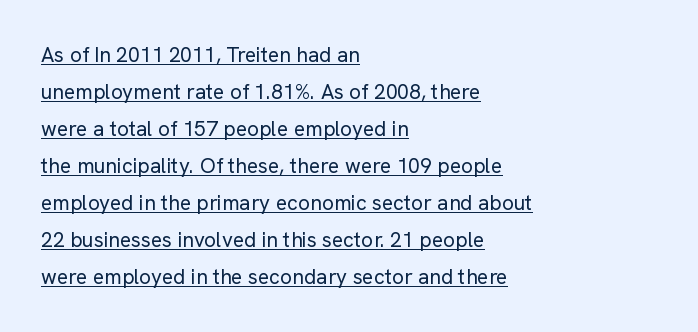
The image shows 21 px text type, upright; set left-aligned, line spacing 1.76x, normal letter spacing, underlined.
